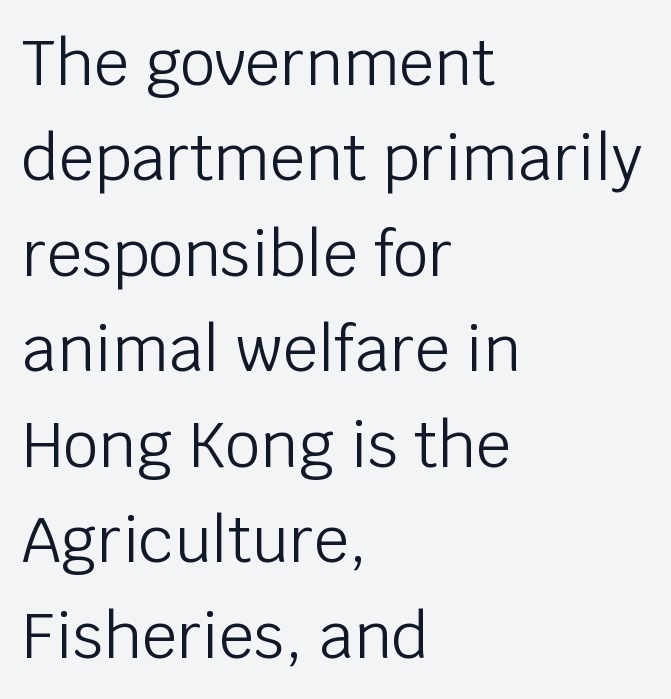
Q: Is the text bold? A: No.
Q: Is the text italic (slanted)? A: No, it is upright.
Q: Is the typeface a serif or a sans-serif typeface? A: Sans-serif.
Q: Is the text underlined? A: No.
Q: How is the paragraph aligned? A: Left-aligned.
Q: Is the spacing between letters normal or unusually wide? A: Normal.
Q: Is the spacing between lines tight, normal or loose? A: Normal.
Q: Width (condensed, normal, or wide)? A: Normal.
Q: Stroke contrast? A: Low.
Q: x-height? A: Large.
Q: Monospaced? A: No.
